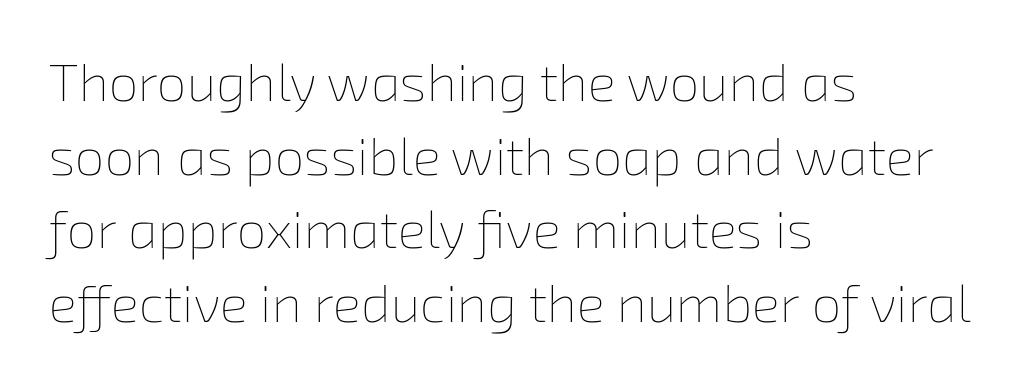
Q: Is the text bold? A: No.
Q: Is the text underlined? A: No.
Q: How is the paragraph aligned? A: Left-aligned.
Q: Is the spacing between letters normal or unusually wide? A: Normal.
Q: Is the spacing between lines tight, normal or loose? A: Normal.
Q: Width (condensed, normal, or wide)? A: Normal.
Q: Stroke contrast? A: Low.
Q: x-height? A: Medium.
Q: Monospaced? A: No.
